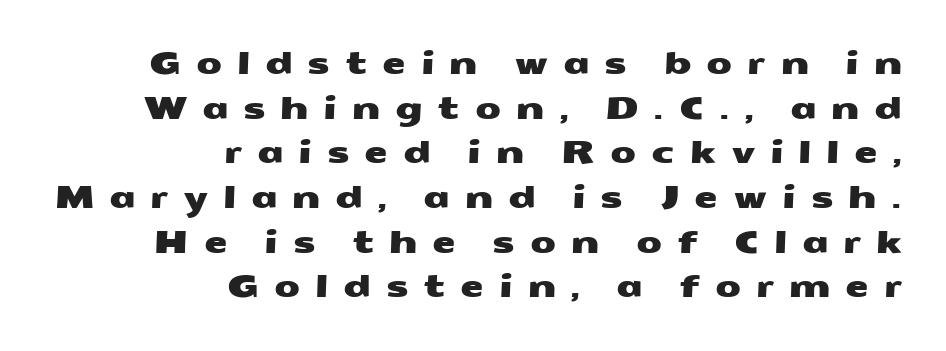
The image shows 30 px wide sans-serif type; set right-aligned, normal line spacing (1.49x), unusually wide letter spacing (+0.49 em), not underlined; medium stroke contrast and a medium x-height.
